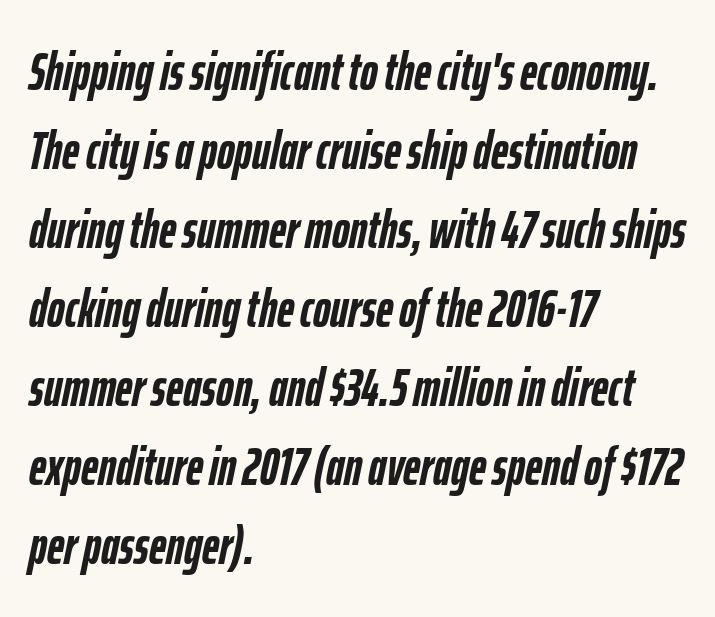
When letters slant like this, we call the style italic. Notice how the passage keeps a crisp vertical edge on the left only. The glyphs are unaccompanied by any horizontal stroke below them. The face used here is proportionally spaced, like ordinary book or web type. Glyph-to-glyph distance matches everyday printed text.
